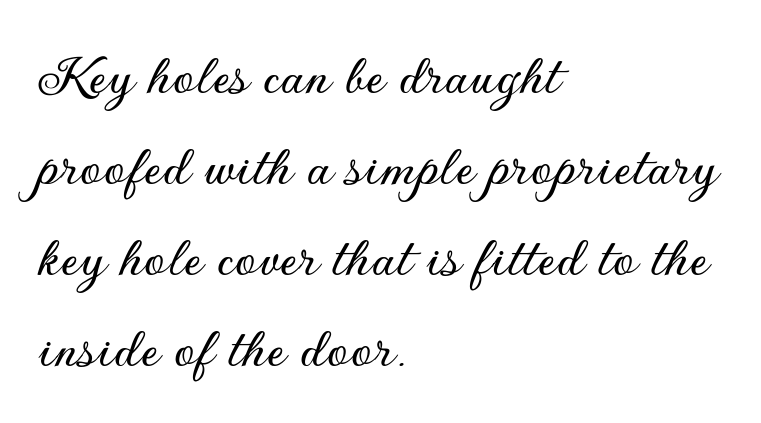
{"serif": "no", "width": "normal", "stroke_contrast": "low", "x_height": "small", "monospaced": "no", "underline": "no", "align": "left", "line_spacing": "normal", "line_spacing_ratio": 1.49, "letter_spacing": "normal", "letter_spacing_em": 0.0, "glyph_px": 61}
